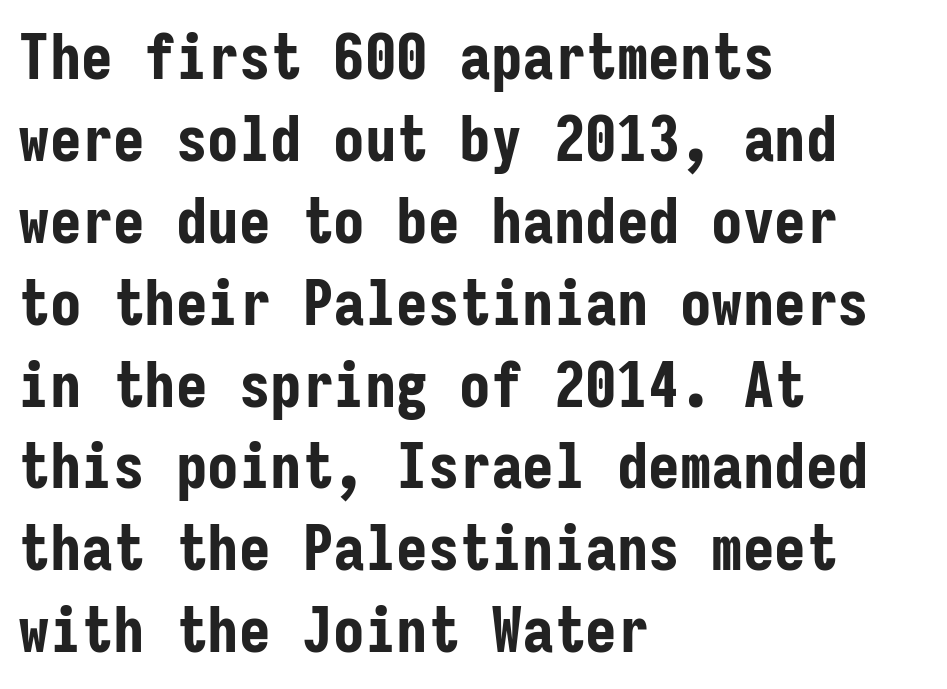
Q: Is the text bold? A: Yes.
Q: Is the text italic (slanted)? A: No, it is upright.
Q: Is the typeface a serif or a sans-serif typeface? A: Sans-serif.
Q: Is the text underlined? A: No.
Q: How is the paragraph aligned? A: Left-aligned.
Q: Is the spacing between letters normal or unusually wide? A: Normal.
Q: Is the spacing between lines tight, normal or loose? A: Normal.
Q: Width (condensed, normal, or wide)? A: Condensed.
Q: Stroke contrast? A: Low.
Q: x-height? A: Medium.
Q: Monospaced? A: Yes.
